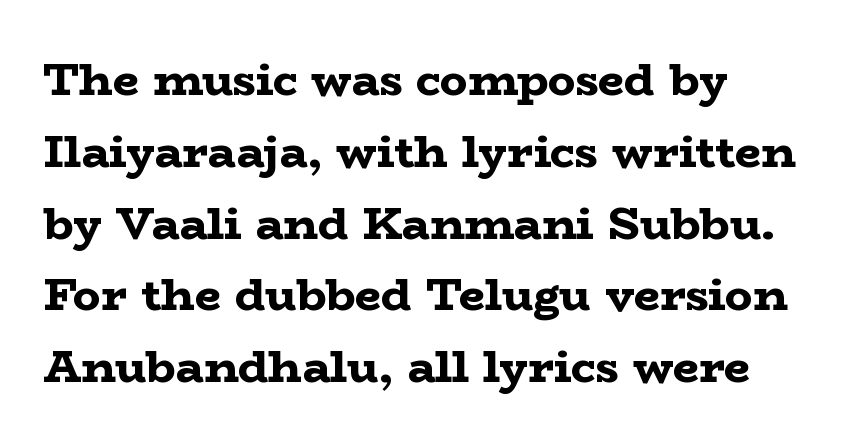
{"serif": "yes", "italic": "no", "bold": "yes", "weight": "bold", "width": "wide", "stroke_contrast": "low", "x_height": "medium", "monospaced": "no", "underline": "no", "align": "left", "line_spacing": "normal", "line_spacing_ratio": 1.56, "letter_spacing": "normal", "letter_spacing_em": 0.0, "glyph_px": 46}
